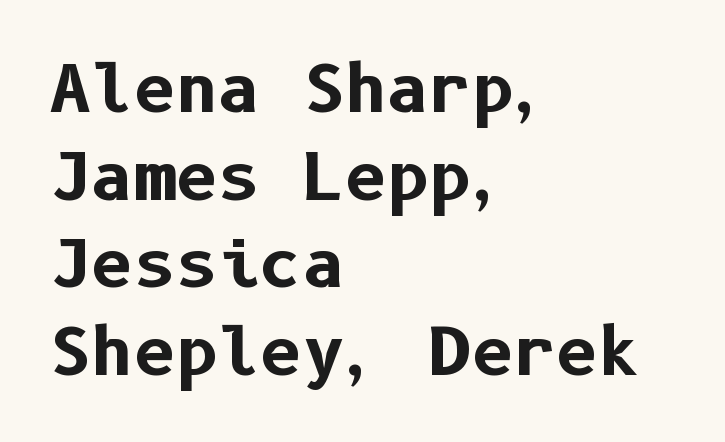
The image shows 65 px bold sans-serif type, upright; set left-aligned, normal line spacing (1.35x), normal letter spacing, not underlined; low stroke contrast and a medium x-height.
